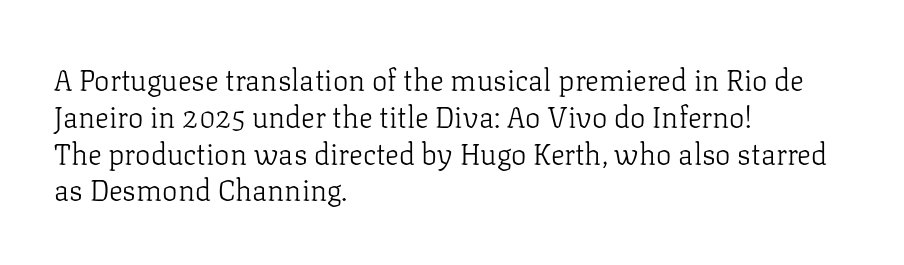
{"serif": "yes", "italic": "no", "bold": "no", "weight": "light", "width": "normal", "stroke_contrast": "low", "x_height": "medium", "monospaced": "no", "underline": "no", "align": "left", "line_spacing": "normal", "line_spacing_ratio": 1.27, "letter_spacing": "normal", "letter_spacing_em": 0.0, "glyph_px": 29}
